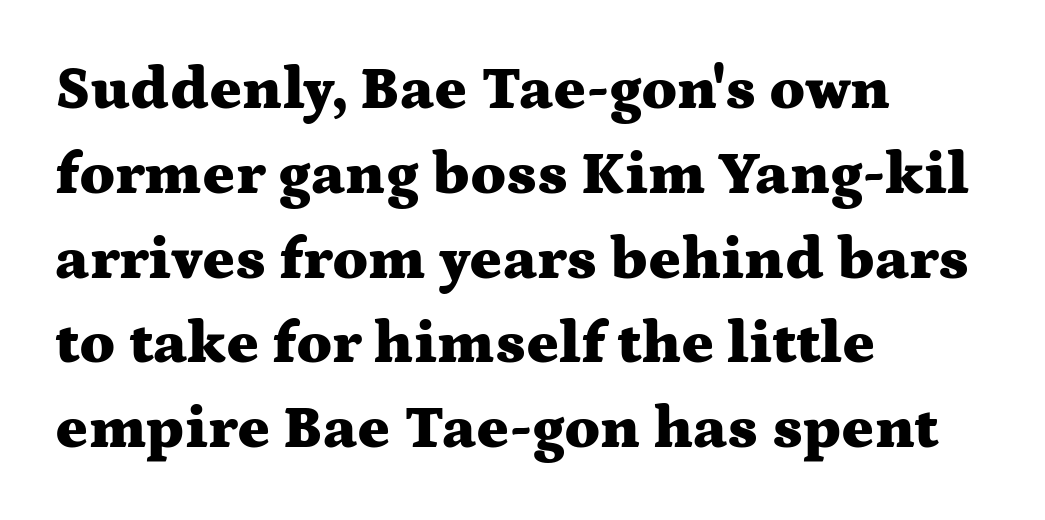
Q: Is the text bold? A: Yes.
Q: Is the text italic (slanted)? A: No, it is upright.
Q: Is the typeface a serif or a sans-serif typeface? A: Serif.
Q: Is the text underlined? A: No.
Q: How is the paragraph aligned? A: Left-aligned.
Q: Is the spacing between letters normal or unusually wide? A: Normal.
Q: Is the spacing between lines tight, normal or loose? A: Normal.
Q: Width (condensed, normal, or wide)? A: Wide.
Q: Stroke contrast? A: Medium.
Q: x-height? A: Medium.
Q: Monospaced? A: No.
